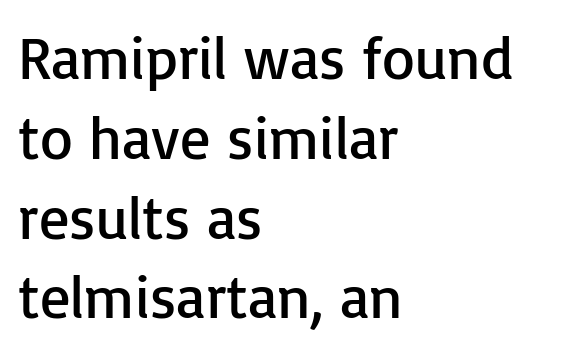
The image shows 60 px regular-weight sans-serif type, upright; set left-aligned, normal line spacing (1.33x), normal letter spacing, not underlined; low stroke contrast and a medium x-height.
